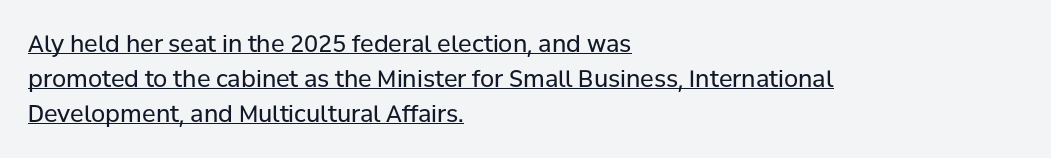
Q: Is the text bold? A: No.
Q: Is the text italic (slanted)? A: No, it is upright.
Q: Is the text underlined? A: Yes.
Q: How is the paragraph aligned? A: Left-aligned.
Q: Is the spacing between letters normal or unusually wide? A: Normal.
Q: Is the spacing between lines tight, normal or loose? A: Normal.
